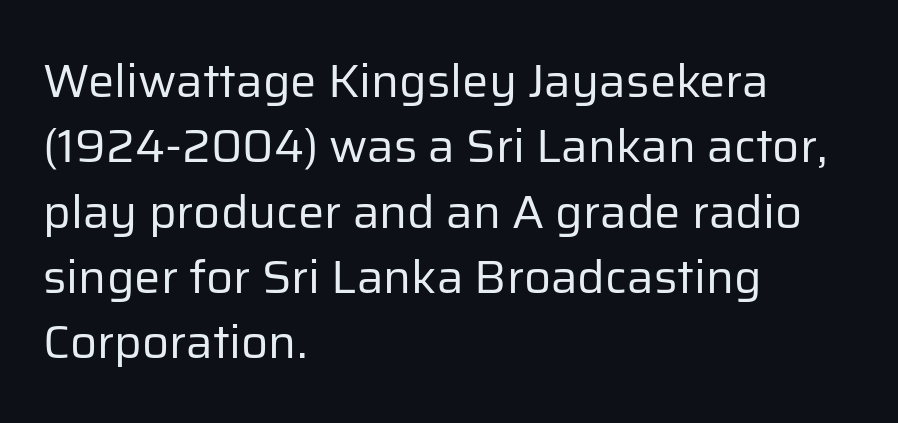
{"serif": "no", "italic": "no", "bold": "no", "weight": "regular", "width": "normal", "stroke_contrast": "low", "x_height": "medium", "monospaced": "no", "underline": "no", "align": "left", "line_spacing": "normal", "line_spacing_ratio": 1.39, "letter_spacing": "normal", "letter_spacing_em": 0.0, "glyph_px": 47}
